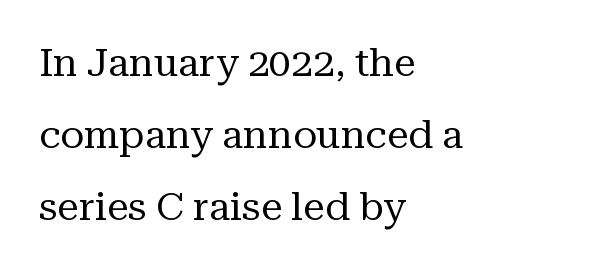
Q: Is the text bold? A: No.
Q: Is the text italic (slanted)? A: No, it is upright.
Q: Is the typeface a serif or a sans-serif typeface? A: Serif.
Q: Is the text underlined? A: No.
Q: How is the paragraph aligned? A: Left-aligned.
Q: Is the spacing between letters normal or unusually wide? A: Normal.
Q: Width (condensed, normal, or wide)? A: Normal.
Q: Stroke contrast? A: Medium.
Q: x-height? A: Medium.
Q: Monospaced? A: No.
